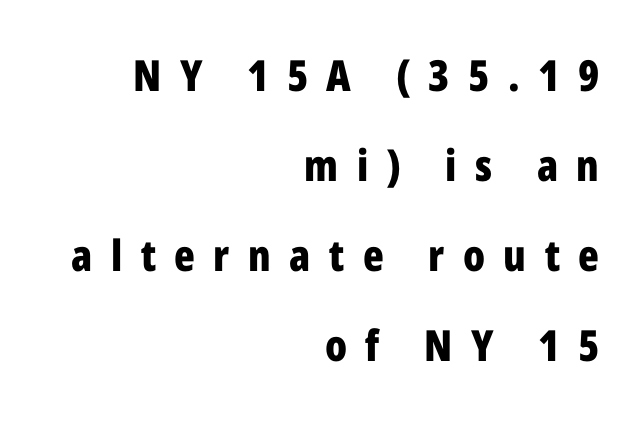
The image shows 43 px bold, condensed sans-serif type, upright; set right-aligned, loose line spacing (2.09x), unusually wide letter spacing (+0.43 em), not underlined; low stroke contrast and a medium x-height.
